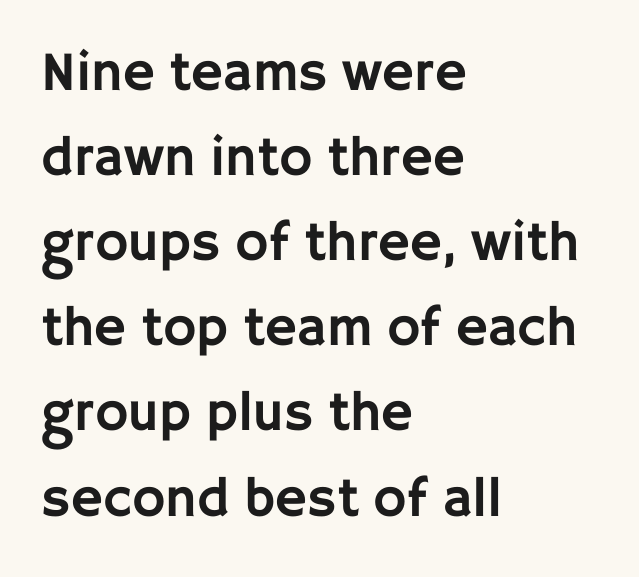
The image shows 56 px sans-serif type, upright; set left-aligned, normal line spacing (1.52x), normal letter spacing, not underlined; low stroke contrast and a large x-height.
